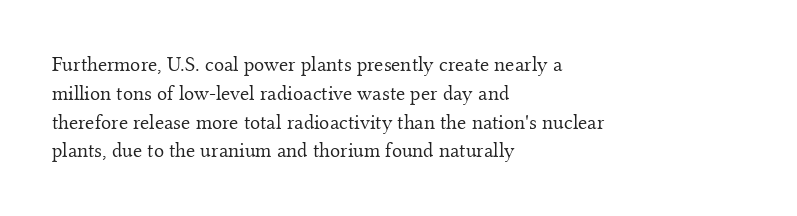
Q: Is the text bold? A: No.
Q: Is the text italic (slanted)? A: No, it is upright.
Q: Is the text underlined? A: No.
Q: How is the paragraph aligned? A: Left-aligned.
Q: Is the spacing between letters normal or unusually wide? A: Normal.
Q: Is the spacing between lines tight, normal or loose? A: Normal.
